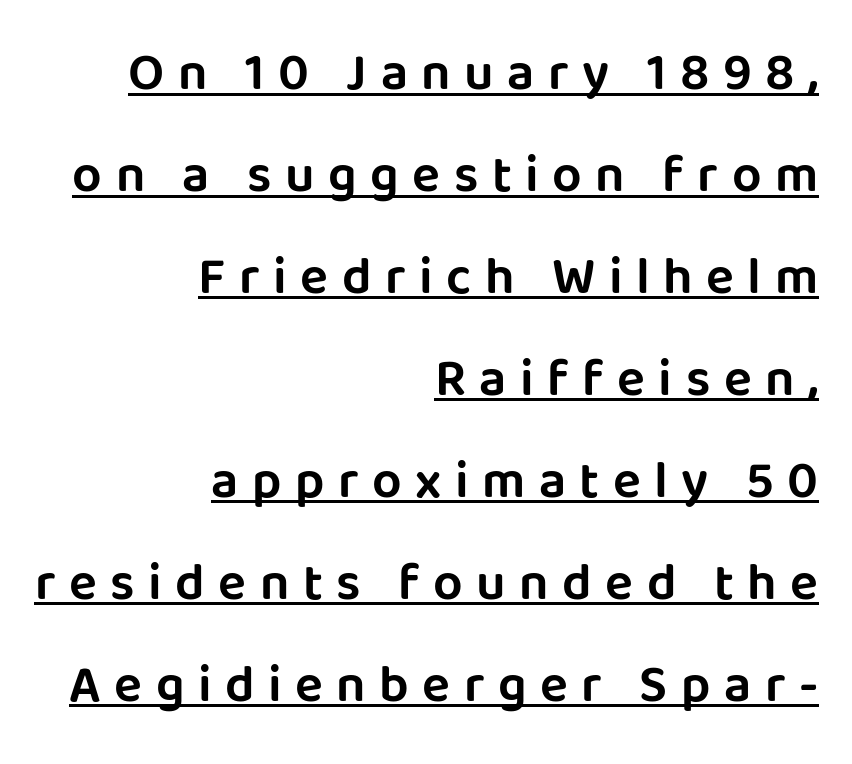
Line endings align vertically; line beginnings do not. Quick note: interline space is abundant. The font family rendered here belongs to the sans-serif group. Here the designer chose a conventional face with non-uniform glyph widths. How are the letters spaced? Widely, with obvious added tracking.
